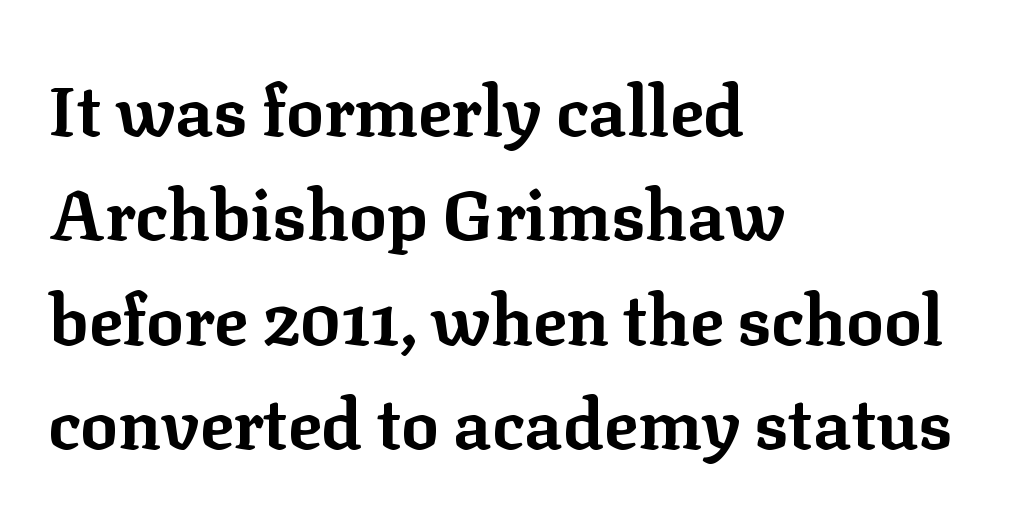
The image shows 70 px bold serif type, upright; set left-aligned, normal line spacing (1.49x), normal letter spacing, not underlined; low stroke contrast and a medium x-height.
